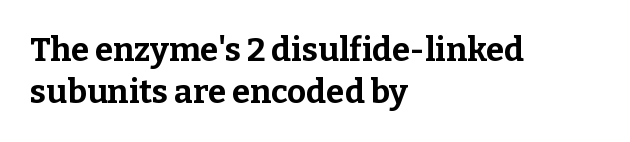
Q: Is the text bold? A: Yes.
Q: Is the text italic (slanted)? A: No, it is upright.
Q: Is the typeface a serif or a sans-serif typeface? A: Serif.
Q: Is the text underlined? A: No.
Q: How is the paragraph aligned? A: Left-aligned.
Q: Is the spacing between letters normal or unusually wide? A: Normal.
Q: Is the spacing between lines tight, normal or loose? A: Normal.
Q: Width (condensed, normal, or wide)? A: Normal.
Q: Stroke contrast? A: Low.
Q: x-height? A: Medium.
Q: Monospaced? A: No.
